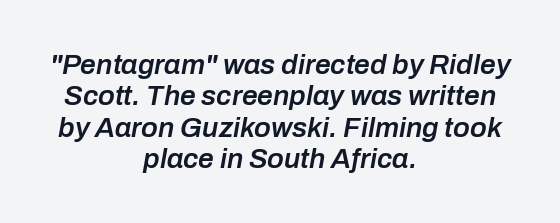
Q: Is the text bold? A: Semi-bold.
Q: Is the text italic (slanted)? A: Yes, it leans right by about 10 degrees.
Q: Is the text underlined? A: No.
Q: How is the paragraph aligned? A: Centered.
Q: Is the spacing between letters normal or unusually wide? A: Normal.
Q: Is the spacing between lines tight, normal or loose? A: Tight.
Q: Width (condensed, normal, or wide)? A: Normal.
Q: Stroke contrast? A: Low.
Q: x-height? A: Medium.
Q: Monospaced? A: No.
